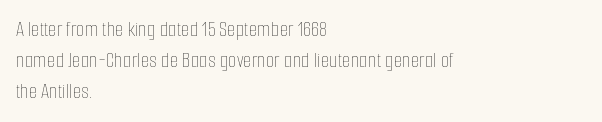
{"italic": "no", "bold": "no", "underline": "no", "align": "left", "line_spacing": "normal", "line_spacing_ratio": 1.42, "letter_spacing": "normal", "letter_spacing_em": 0.0, "glyph_px": 22}
